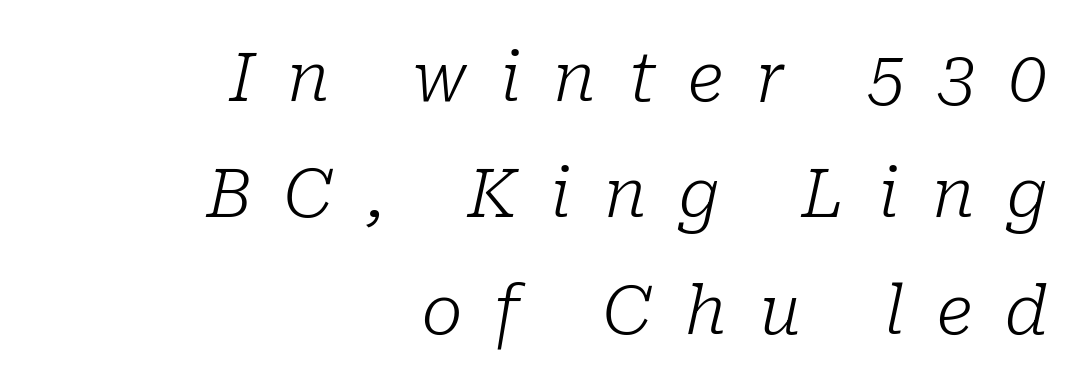
The lines in this sample share a right terminus and differ only in where they begin. The passage shown leans; its letterforms are oblique. The letters advance in unequal steps, a hallmark of proportional type. Observe the wide spacing: letters keep a clear distance from each other. A quiet, ordinary-to-light weight characterises the typeface. Clear beneath every line of the passage.
